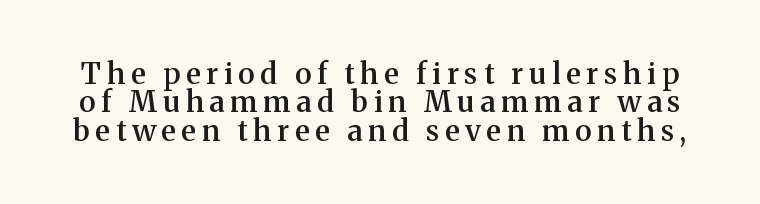
Q: Is the text bold? A: Semi-bold.
Q: Is the text italic (slanted)? A: No, it is upright.
Q: Is the typeface a serif or a sans-serif typeface? A: Serif.
Q: Is the text underlined? A: No.
Q: Is the spacing between letters normal or unusually wide? A: Unusually wide.
Q: Is the spacing between lines tight, normal or loose? A: Tight.
Q: Width (condensed, normal, or wide)? A: Normal.
Q: Stroke contrast? A: Medium.
Q: x-height? A: Medium.
Q: Monospaced? A: No.
